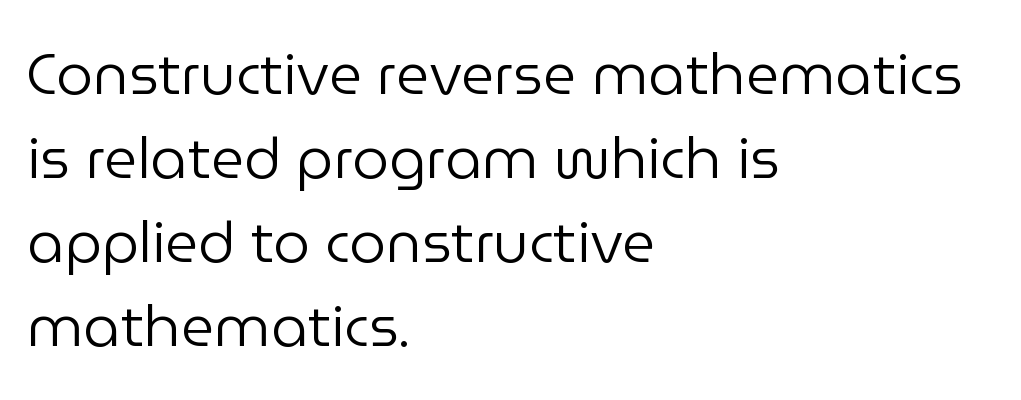
The cut favours lightness, reaching ordinary text weight at its darkest. Layout note: lines flush left. The type sits square on the baseline with zero lean. Varying glyph widths throughout — classic text-font behaviour. Bare-footed words on every line.
